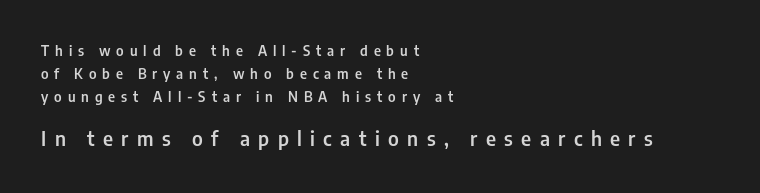
The image shows 20 px text type, upright; set left-aligned, normal line spacing (1.63x), unusually wide letter spacing (+0.42 em), not underlined; the second (bottom) block is 1.43x larger.
